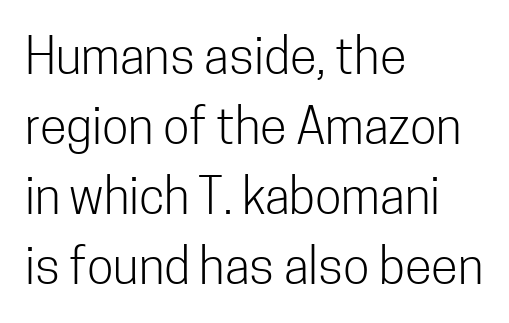
Q: Is the text bold? A: No.
Q: Is the text italic (slanted)? A: No, it is upright.
Q: Is the typeface a serif or a sans-serif typeface? A: Sans-serif.
Q: Is the text underlined? A: No.
Q: How is the paragraph aligned? A: Left-aligned.
Q: Is the spacing between letters normal or unusually wide? A: Normal.
Q: Is the spacing between lines tight, normal or loose? A: Normal.
Q: Width (condensed, normal, or wide)? A: Condensed.
Q: Stroke contrast? A: Low.
Q: x-height? A: Medium.
Q: Monospaced? A: No.
